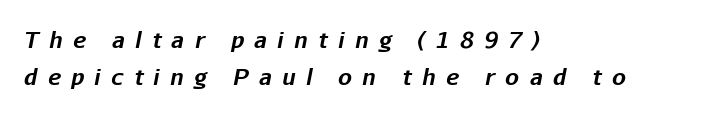
A dark, heavy texture on the line: the type is bold. Emphasis-style slanted type is in use. Substantial extra tracking has been applied to these lines. Check the space under the baseline: it is left empty. Summary of vertical rhythm: regular, with standard interline spacing. A classic flush-left, rag-right setting is used for this passage.
